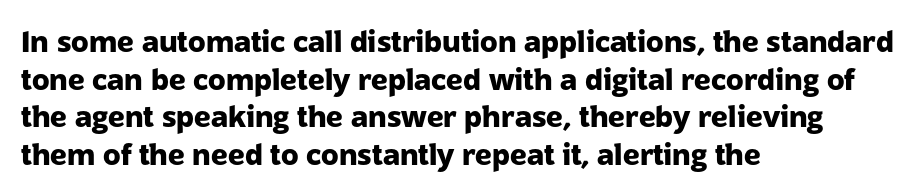
Vertical strokes here are truly vertical. The space between consecutive lines is moderate. The characters display no serif detailing; their extremities are plain. Each letter keeps its own natural width here, so spacing adapts to shape.
